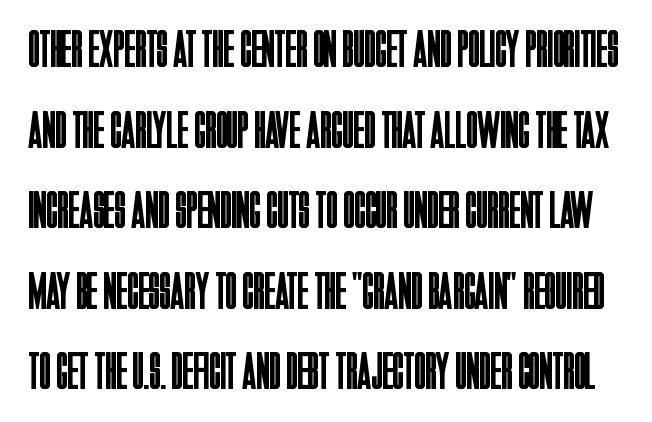
The image shows 52 px regular-weight, condensed sans-serif type, upright; set normal line spacing (1.55x), normal letter spacing, not underlined; low stroke contrast and a large x-height.
